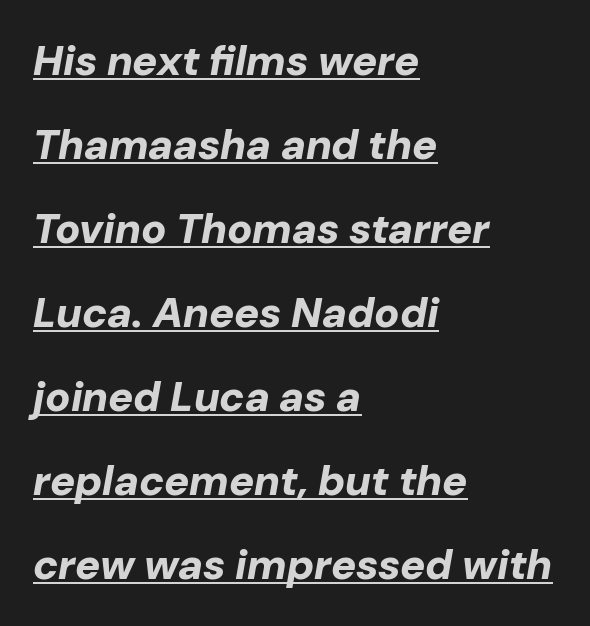
Q: Is the text bold? A: Yes.
Q: Is the text italic (slanted)? A: Yes, it leans right by about 10 degrees.
Q: Is the text underlined? A: Yes.
Q: How is the paragraph aligned? A: Left-aligned.
Q: Is the spacing between letters normal or unusually wide? A: Normal.
Q: Is the spacing between lines tight, normal or loose? A: Loose.
Q: Width (condensed, normal, or wide)? A: Normal.
Q: Stroke contrast? A: Low.
Q: x-height? A: Medium.
Q: Monospaced? A: No.
